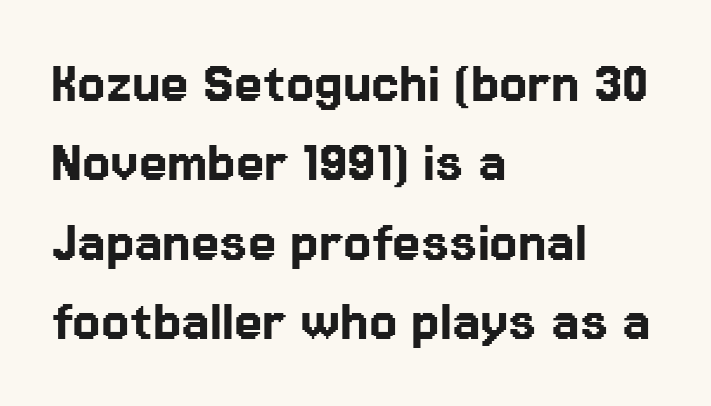
{"serif": "no", "italic": "no", "width": "normal", "stroke_contrast": "low", "x_height": "medium", "monospaced": "no", "underline": "no", "align": "left", "line_spacing_ratio": 1.24, "letter_spacing": "normal", "letter_spacing_em": 0.0, "glyph_px": 64}
